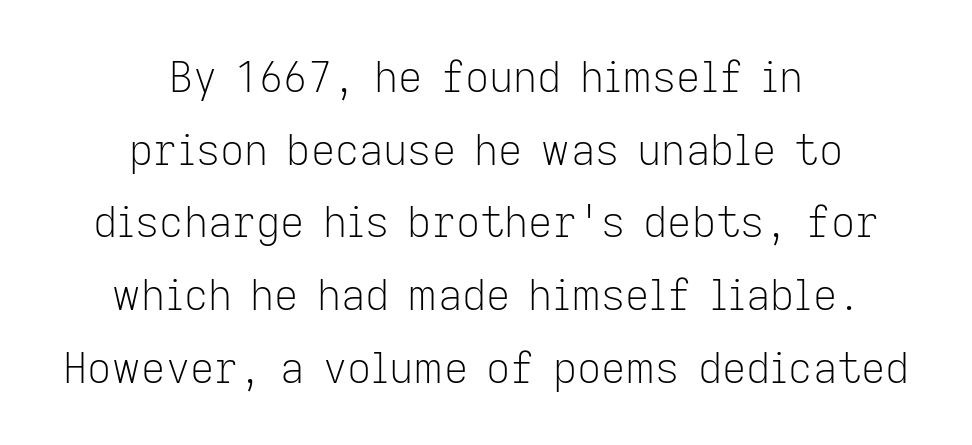
The image shows 42 px light sans-serif type, upright; set centered, line spacing 1.73x, normal letter spacing, not underlined; low stroke contrast and a medium x-height.
